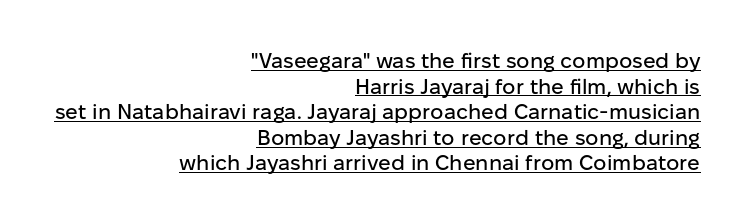
Q: Is the text italic (slanted)? A: No, it is upright.
Q: Is the text underlined? A: Yes.
Q: How is the paragraph aligned? A: Right-aligned.
Q: Is the spacing between letters normal or unusually wide? A: Normal.
